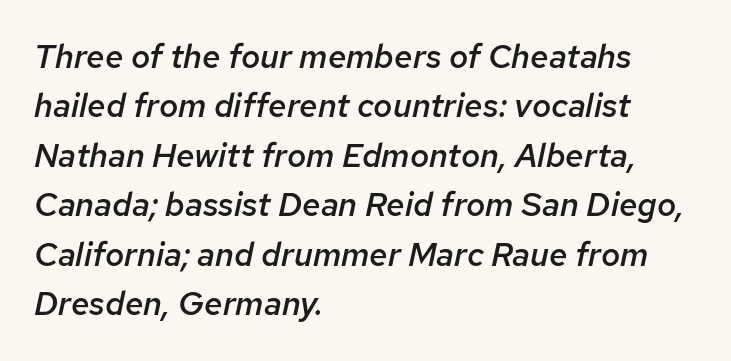
{"italic": "yes", "lean": "right", "slant_degrees": 12, "bold": "semi", "weight": "semibold", "width": "normal", "stroke_contrast": "low", "x_height": "medium", "monospaced": "no", "underline": "no", "align": "left", "line_spacing": "normal", "line_spacing_ratio": 1.5, "letter_spacing": "normal", "letter_spacing_em": 0.0, "glyph_px": 33}
